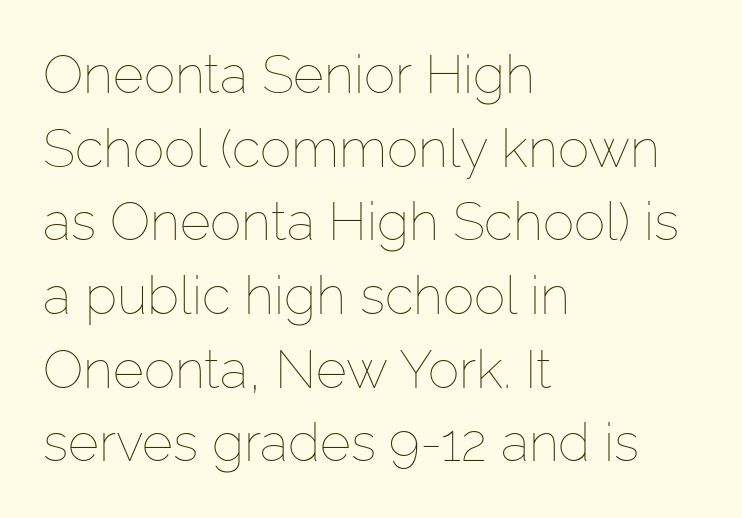
The glyphs are unaccompanied by any horizontal stroke below them. Characters follow at the spacing the type designer built in. This sample has the flowing, uneven cadence of proportional lettering. Is the block centered? No — it sits flush against the left margin. Weight: in the light-to-regular range. Rows of type keep a routine distance in the vertical direction.
